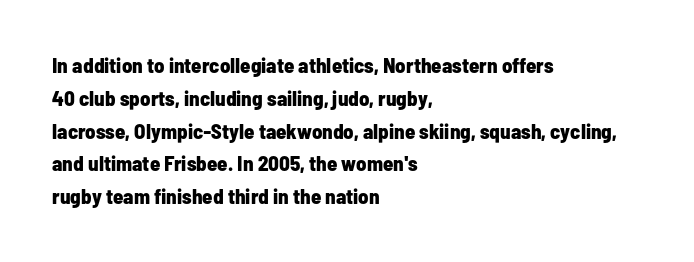
Q: Is the text bold? A: Yes.
Q: Is the text italic (slanted)? A: No, it is upright.
Q: Is the text underlined? A: No.
Q: How is the paragraph aligned? A: Left-aligned.
Q: Is the spacing between letters normal or unusually wide? A: Normal.
Q: Is the spacing between lines tight, normal or loose? A: Normal.
